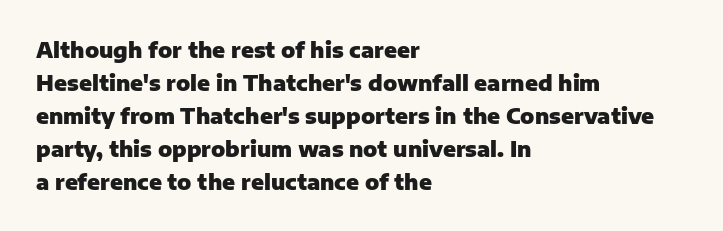
Q: Is the text bold? A: Yes.
Q: Is the text italic (slanted)? A: No, it is upright.
Q: Is the text underlined? A: No.
Q: How is the paragraph aligned? A: Left-aligned.
Q: Is the spacing between letters normal or unusually wide? A: Normal.
Q: Is the spacing between lines tight, normal or loose? A: Normal.
